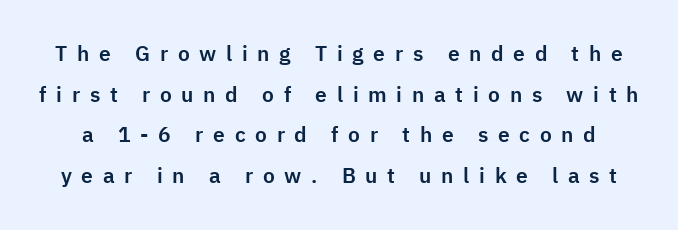
Q: Is the text italic (slanted)? A: No, it is upright.
Q: Is the text underlined? A: No.
Q: Is the spacing between letters normal or unusually wide? A: Unusually wide.
Q: Is the spacing between lines tight, normal or loose? A: Loose.
